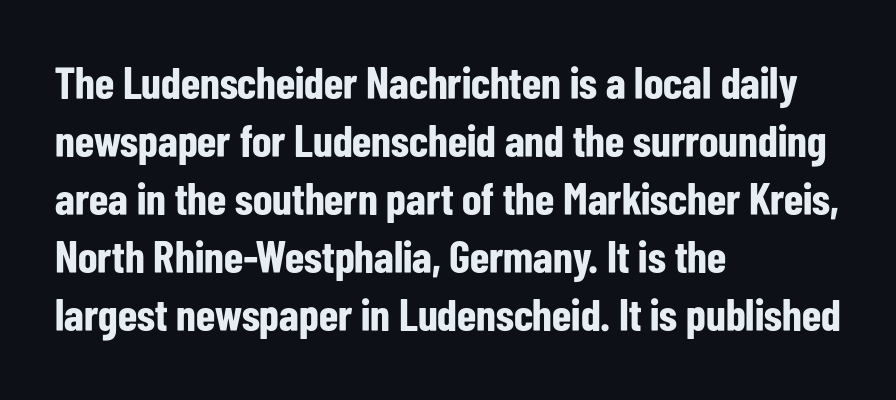
The face used here is rendered with its standard letterfit. Underline: absent. Each letter's strokes conclude bluntly, with no projecting serifs. Ascenders rise straight up at ninety degrees.
